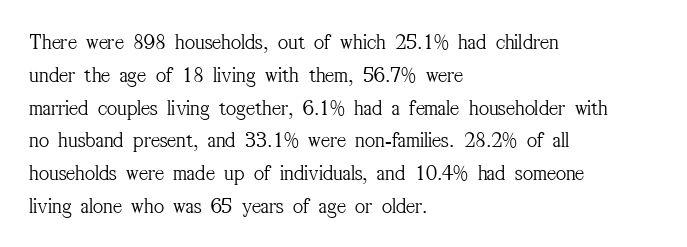
The image shows 22 px text type, upright; set left-aligned, normal line spacing (1.49x), normal letter spacing, not underlined.
